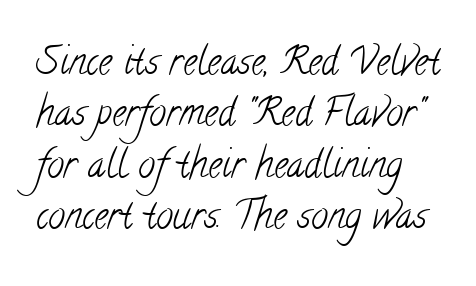
The image shows 38 px light, condensed serif type; set normal line spacing (1.35x), normal letter spacing, not underlined; low stroke contrast and a small x-height.
